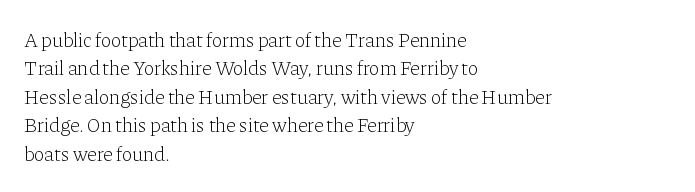
{"italic": "no", "bold": "no", "underline": "no", "align": "left", "line_spacing": "normal", "line_spacing_ratio": 1.42, "letter_spacing": "normal", "letter_spacing_em": 0.0, "glyph_px": 20}
